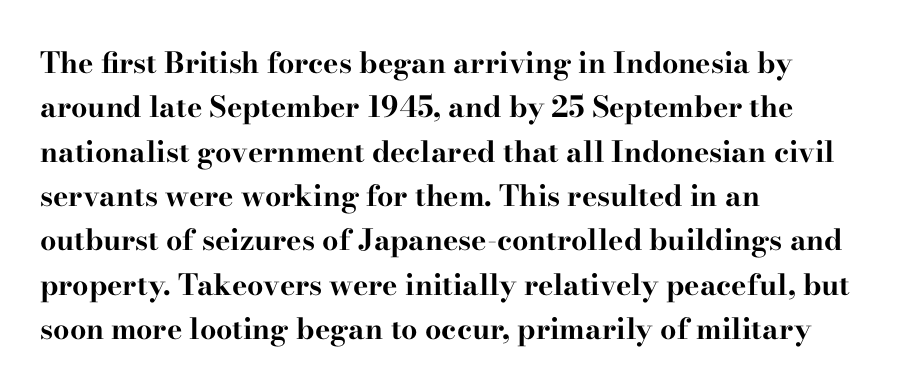
{"serif": "yes", "italic": "no", "bold": "yes", "weight": "bold", "width": "wide", "stroke_contrast": "high", "x_height": "small", "monospaced": "no", "underline": "no", "align": "left", "line_spacing": "normal", "line_spacing_ratio": 1.53, "letter_spacing": "normal", "letter_spacing_em": 0.0, "glyph_px": 29}
